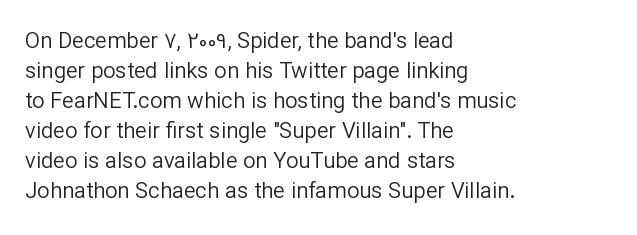
Reading down the column, the eye jumps a familiar distance to each next line. Left-aligned paragraph, ragged on the right. Check under the words: just untouched page. Nope, not italic — everything's standing straight.
